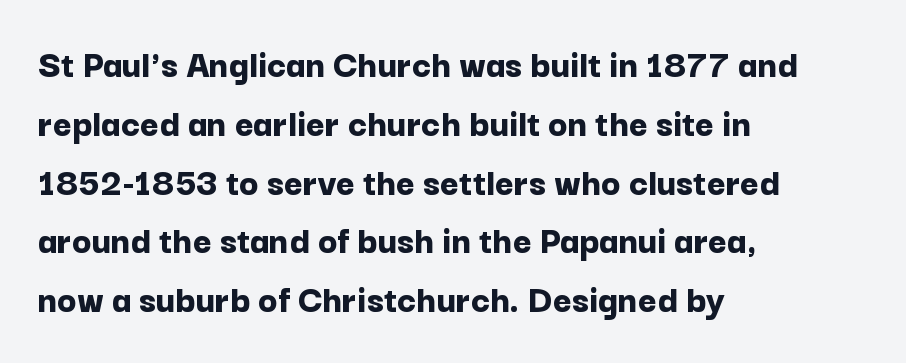
The image shows 40 px bold sans-serif type, upright; set left-aligned, normal line spacing (1.47x), normal letter spacing, not underlined; low stroke contrast and a medium x-height.
